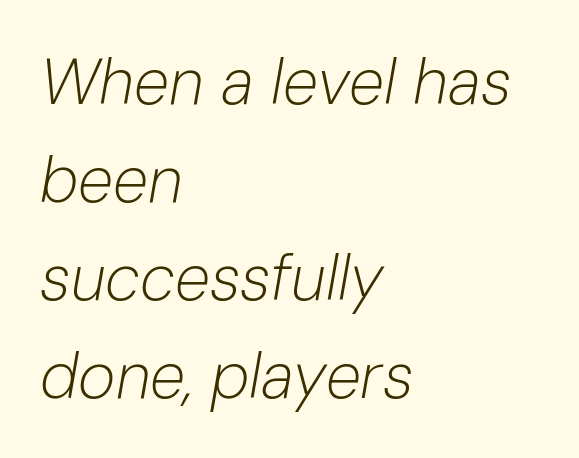
Q: Is the text bold? A: No.
Q: Is the text italic (slanted)? A: Yes, it leans right by about 10 degrees.
Q: Is the text underlined? A: No.
Q: How is the paragraph aligned? A: Left-aligned.
Q: Is the spacing between letters normal or unusually wide? A: Normal.
Q: Is the spacing between lines tight, normal or loose? A: Normal.
Q: Width (condensed, normal, or wide)? A: Normal.
Q: Stroke contrast? A: Low.
Q: x-height? A: Medium.
Q: Monospaced? A: No.
